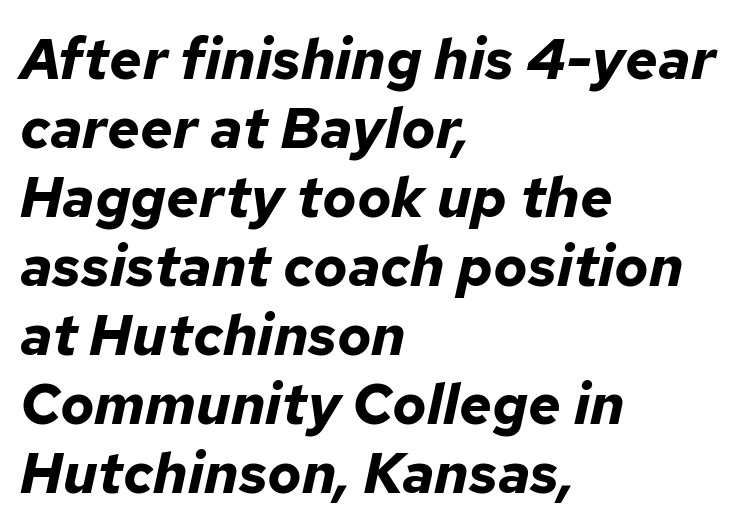
The specimen omits any rule beneath the text block's lines. Tall strokes in this sample are angled rather than plumb. These lines are rendered in a variable-pitch font. You'd pick this weight for a headline — it's a proper bold. The ragged edge is on the right, which tells us the setting is flush left. These lines keep a tight, regular rhythm from letter to letter.
